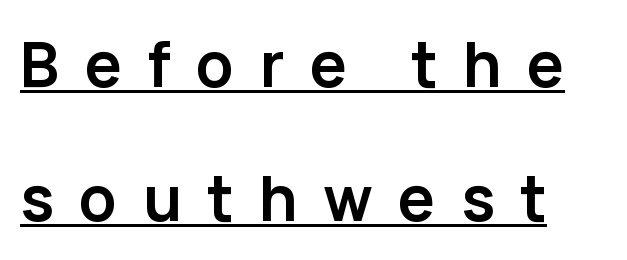
The image shows 62 px semibold sans-serif type, upright; set left-aligned, loose line spacing (2.16x), unusually wide letter spacing (+0.41 em), underlined; low stroke contrast and a medium x-height.
